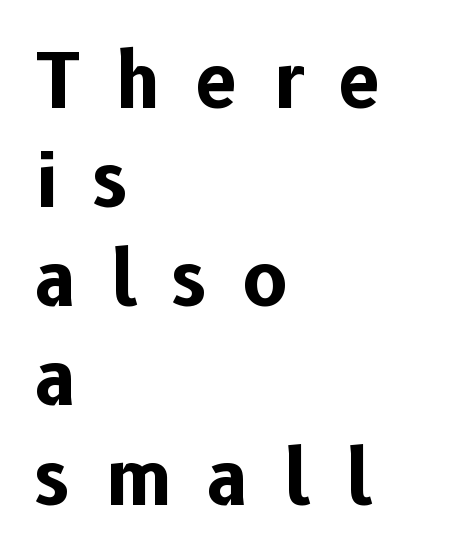
{"serif": "no", "italic": "no", "bold": "yes", "weight": "bold", "width": "normal", "stroke_contrast": "low", "x_height": "medium", "monospaced": "no", "underline": "no", "align": "left", "line_spacing": "normal", "line_spacing_ratio": 1.34, "letter_spacing": "wide", "letter_spacing_em": 0.49, "glyph_px": 74}
